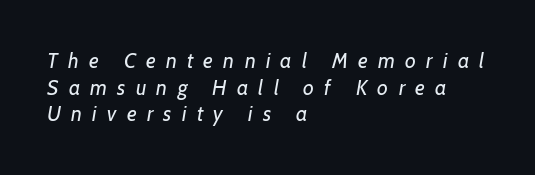
Q: Is the text bold? A: No.
Q: Is the text italic (slanted)? A: Yes, it leans right by about 7 degrees.
Q: Is the text underlined? A: No.
Q: How is the paragraph aligned? A: Left-aligned.
Q: Is the spacing between letters normal or unusually wide? A: Unusually wide.
Q: Is the spacing between lines tight, normal or loose? A: Normal.
